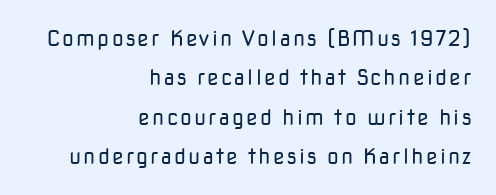
The image shows 21 px text type, upright; set right-aligned, line spacing 1.87x, not underlined.
